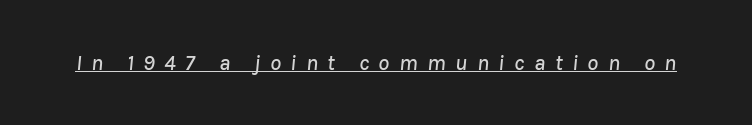
The image shows 22 px text type, italic (leaning right); set unusually wide letter spacing (+0.43 em), underlined.
